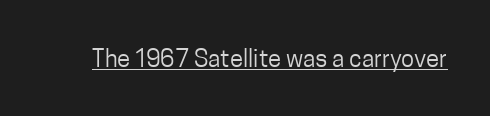
The image shows 24 px text type, upright; set normal letter spacing, underlined.
